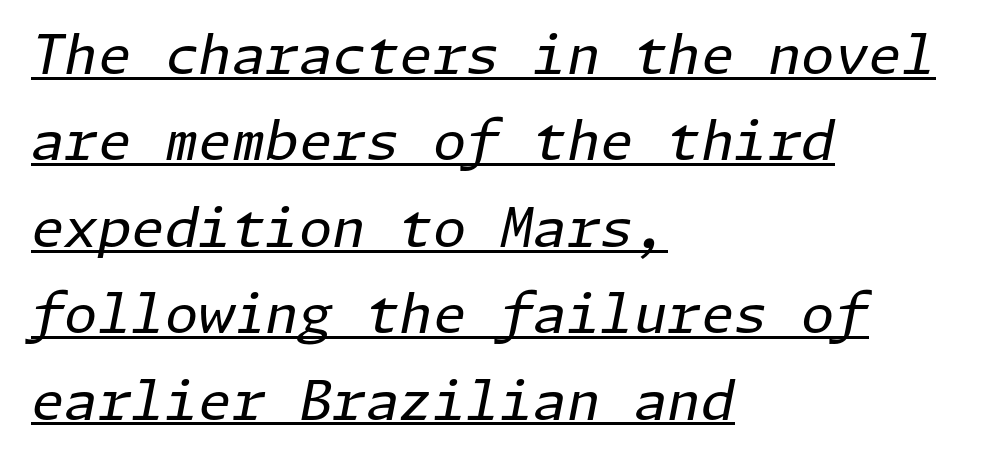
Between one letter and the next there's only the usual sliver of space. The lines sit at an ordinary, default distance from one another. The compositor pushed each line to the left boundary. Quick note: italic.
